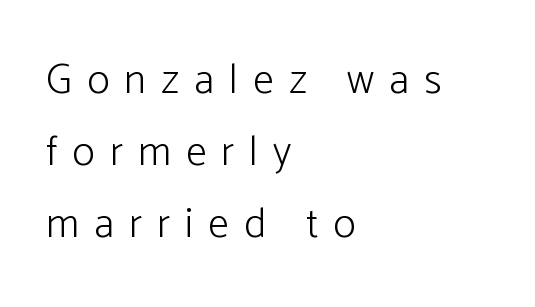
The image shows 42 px light sans-serif type, upright; set left-aligned, line spacing 1.72x, unusually wide letter spacing (+0.36 em), not underlined; low stroke contrast and a medium x-height.
